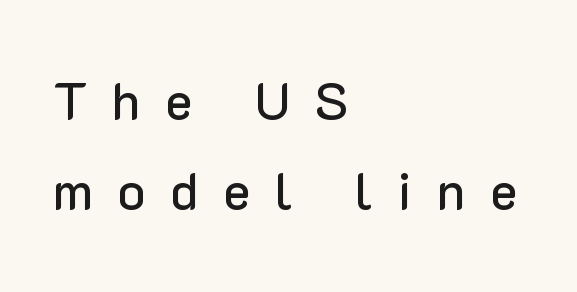
Q: Is the text italic (slanted)? A: No, it is upright.
Q: Is the typeface a serif or a sans-serif typeface? A: Sans-serif.
Q: Is the text underlined? A: No.
Q: How is the paragraph aligned? A: Left-aligned.
Q: Is the spacing between letters normal or unusually wide? A: Unusually wide.
Q: Width (condensed, normal, or wide)? A: Normal.
Q: Stroke contrast? A: Low.
Q: x-height? A: Medium.
Q: Monospaced? A: No.
